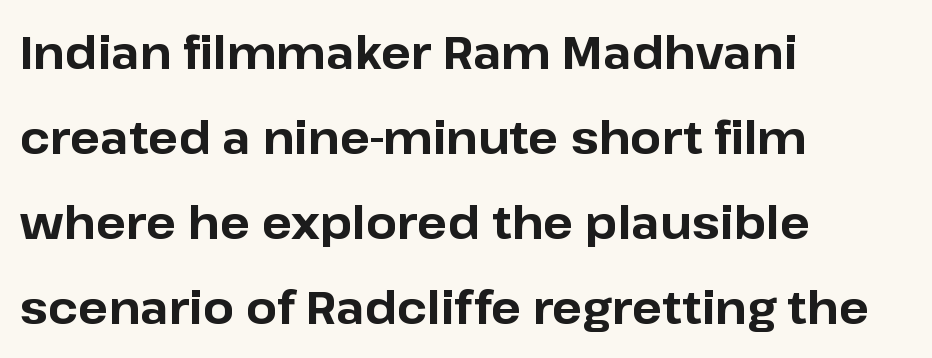
The sample has been set heavy, in full bold. Do the characters align in a grid? No, the font is proportional. Style check: upright. The tracking reads as untouched default to a designer's eye. The letters carry no serifs — their stems end cleanly without finishing strokes. The setting favours the left margin, as ordinary paragraphs usually do.
